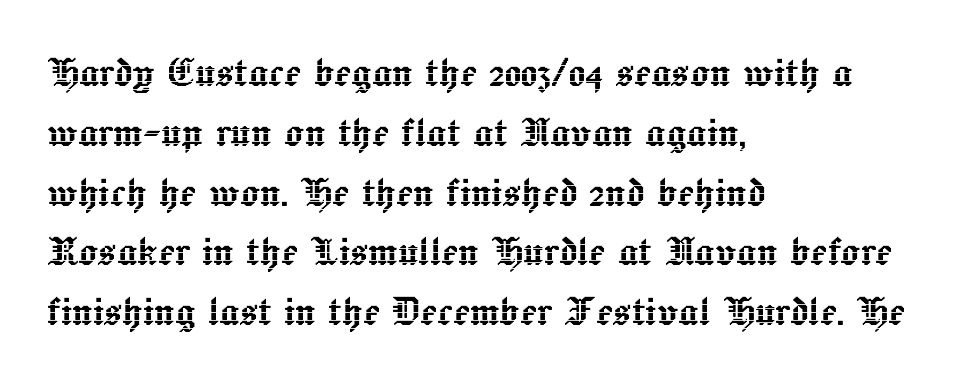
Does the lettering tilt? It doesn't — this is upright. Notice how the passage keeps a crisp vertical edge on the left only. Each letter keeps its own natural width here, so spacing adapts to shape. The glyphs are unaccompanied by any horizontal stroke below them.
